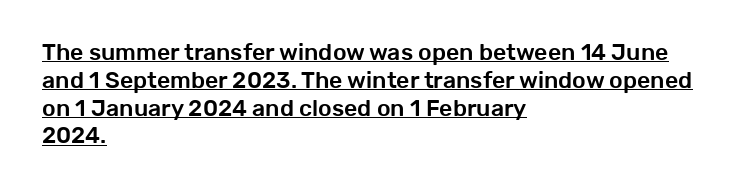
Q: Is the text italic (slanted)? A: No, it is upright.
Q: Is the text underlined? A: Yes.
Q: How is the paragraph aligned? A: Left-aligned.
Q: Is the spacing between letters normal or unusually wide? A: Normal.
